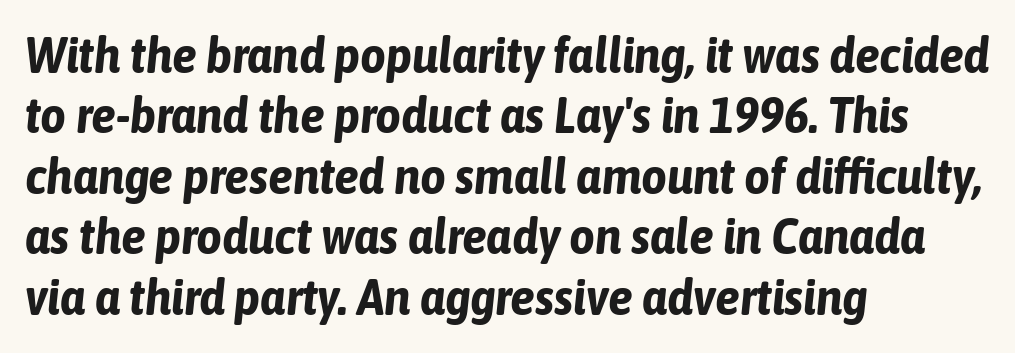
Here the designer chose a conventional face with non-uniform glyph widths. The text block is weighted toward the left margin, trailing off unevenly rightward. This sample uses plain, unmodified letter spacing. These words are printed bold, with thick strokes throughout. Looking at the ascenders, they clearly lean.
